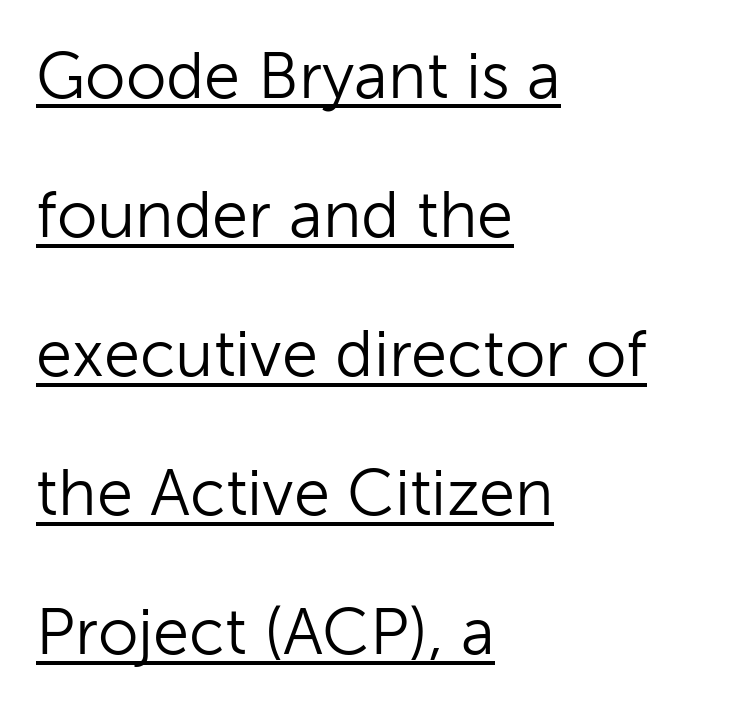
{"serif": "no", "italic": "no", "bold": "no", "weight": "light", "width": "normal", "stroke_contrast": "low", "x_height": "medium", "monospaced": "no", "underline": "yes", "align": "left", "line_spacing": "loose", "line_spacing_ratio": 2.14, "letter_spacing": "normal", "letter_spacing_em": 0.0, "glyph_px": 65}
